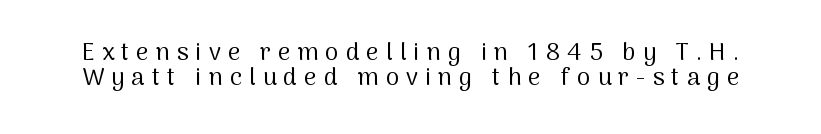
Inter-character spacing is expanded well beyond the font's built-in metrics. Underline: absent. Notice how descenders almost collide with the ascenders below — that's tight leading. Counters stay open thanks to moderate or lighter strokes. Posture: straight, roman, zero tilt.
